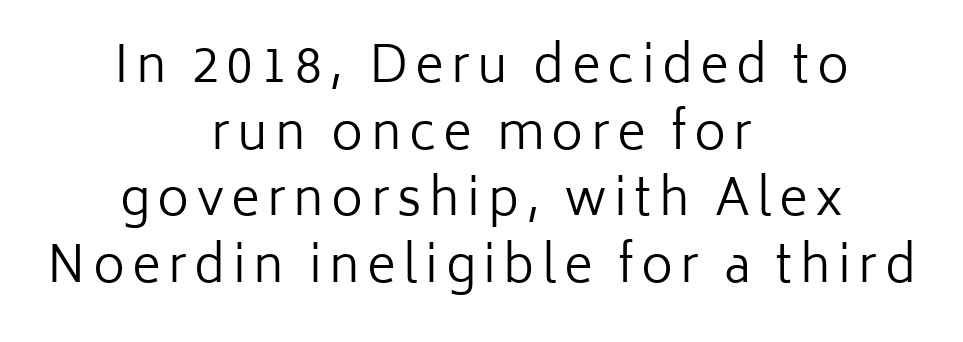
{"serif": "no", "italic": "no", "bold": "no", "weight": "regular", "width": "normal", "stroke_contrast": "low", "x_height": "medium", "monospaced": "no", "underline": "no", "align": "center", "line_spacing": "normal", "line_spacing_ratio": 1.36, "glyph_px": 49}
